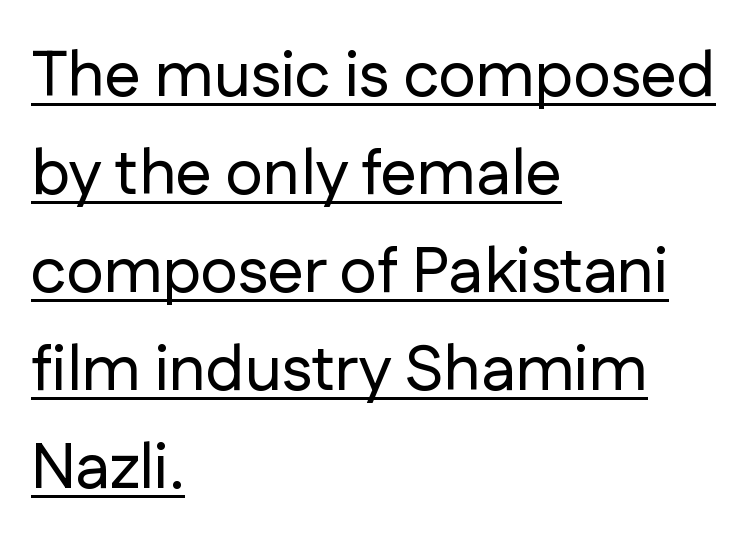
Q: Is the text italic (slanted)? A: No, it is upright.
Q: Is the typeface a serif or a sans-serif typeface? A: Sans-serif.
Q: Is the text underlined? A: Yes.
Q: How is the paragraph aligned? A: Left-aligned.
Q: Is the spacing between letters normal or unusually wide? A: Normal.
Q: Is the spacing between lines tight, normal or loose? A: Normal.
Q: Width (condensed, normal, or wide)? A: Normal.
Q: Stroke contrast? A: Low.
Q: x-height? A: Medium.
Q: Monospaced? A: No.
